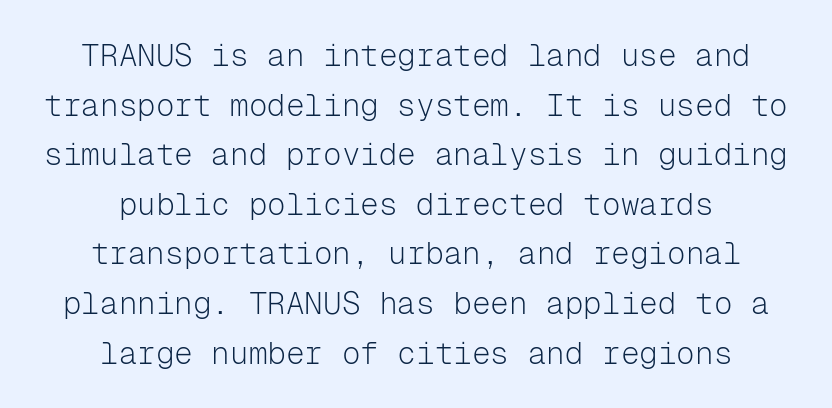
Grotesque or geometric, the face here clearly has no serifs. Note the uniform advance width — an 'i' takes as much space as an 'm'. Baseline-to-baseline distance is the conventional proportion of letter height. The line texture is even and compact thanks to regular tracking. The face looks like a standard text weight, possibly lighter. When letters stand straight like this, we call the style roman or upright.
